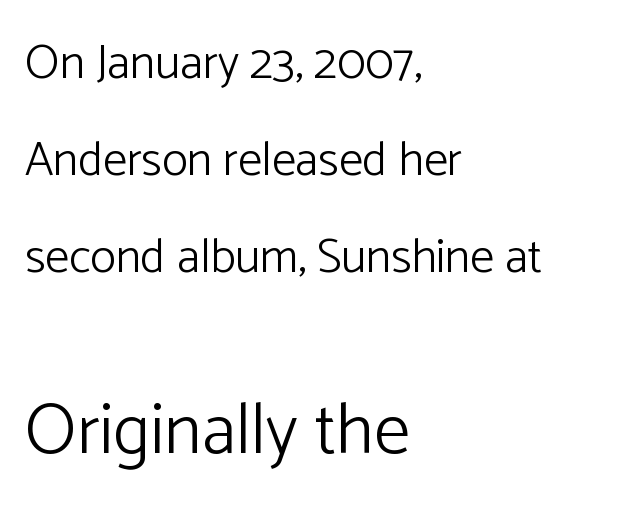
The image shows 72 px light sans-serif type, upright; set left-aligned, loose line spacing (2.02x), normal letter spacing, not underlined; the second (bottom) block is 1.5x larger; low stroke contrast and a medium x-height.
